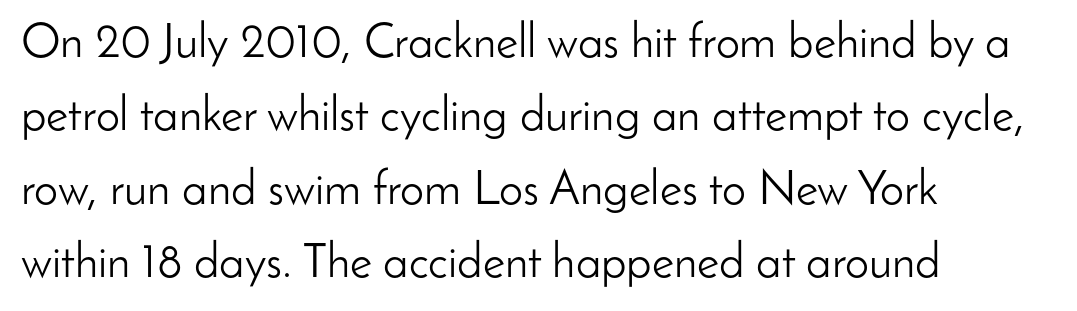
Q: Is the text bold? A: No.
Q: Is the text italic (slanted)? A: No, it is upright.
Q: Is the typeface a serif or a sans-serif typeface? A: Sans-serif.
Q: Is the text underlined? A: No.
Q: How is the paragraph aligned? A: Left-aligned.
Q: Is the spacing between letters normal or unusually wide? A: Normal.
Q: Is the spacing between lines tight, normal or loose? A: Normal.
Q: Width (condensed, normal, or wide)? A: Normal.
Q: Stroke contrast? A: Low.
Q: x-height? A: Small.
Q: Monospaced? A: No.
